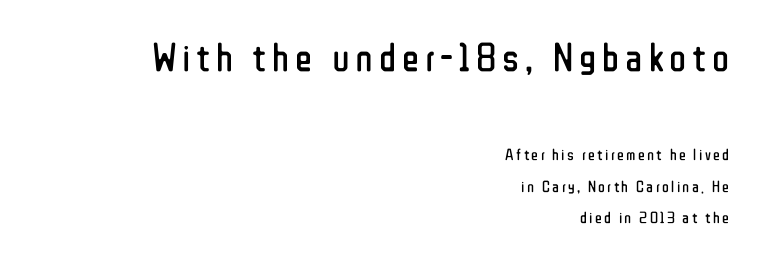
Each line ends at the same right margin while the left side varies. The designer dialed line spacing up above the default. Each letter keeps its own natural width here, so spacing adapts to shape. Stems and bowls with no extra thickness — not bold. A typesetter would mark this as roman, not italic. The characters display no serif detailing; their extremities are plain.
